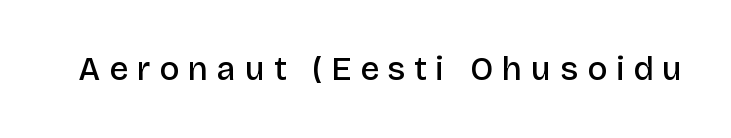
{"serif": "no", "italic": "no", "bold": "semi", "weight": "semibold", "width": "normal", "stroke_contrast": "low", "x_height": "large", "monospaced": "no", "underline": "no", "letter_spacing": "wide", "letter_spacing_em": 0.27, "glyph_px": 33}
